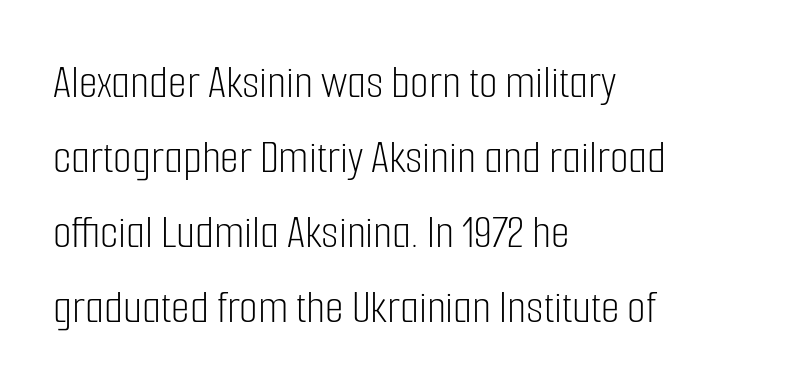
The image shows 48 px light, condensed sans-serif type, upright; set left-aligned, normal line spacing (1.56x), normal letter spacing, not underlined; low stroke contrast and a medium x-height.
